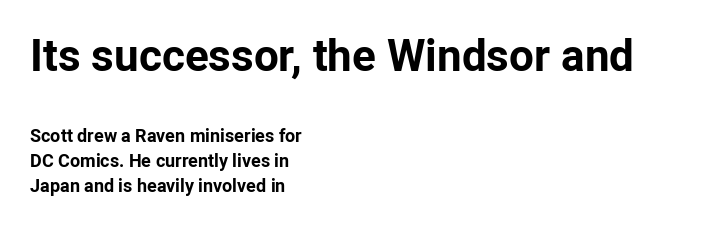
The strokes are fattened all the way to bold. Horizontal alignment here is leftward, the default for most running prose. Tracking value appears to be zero — textbook default spacing. Which chunk is bigger? The first one — the top block dwarfs the bottom. Honestly, the row spacing looks completely unremarkable.
